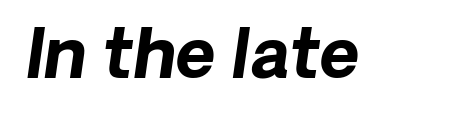
Q: Is the text bold? A: Yes.
Q: Is the typeface a serif or a sans-serif typeface? A: Sans-serif.
Q: Is the text underlined? A: No.
Q: Is the spacing between letters normal or unusually wide? A: Normal.
Q: Width (condensed, normal, or wide)? A: Normal.
Q: Stroke contrast? A: Low.
Q: x-height? A: Medium.
Q: Monospaced? A: No.
